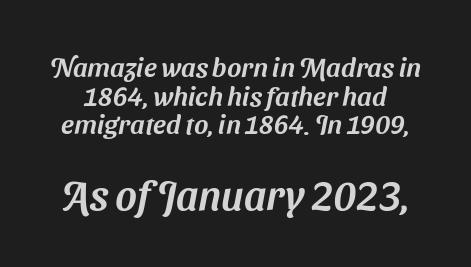
Q: Is the typeface a serif or a sans-serif typeface? A: Sans-serif.
Q: Is the text underlined? A: No.
Q: Is the spacing between letters normal or unusually wide? A: Normal.
Q: Is the spacing between lines tight, normal or loose? A: Tight.
Q: Which block of text is set in a larger size, the first (top) or the second (bottom)? A: The second (bottom) one.
Q: Width (condensed, normal, or wide)? A: Normal.
Q: Stroke contrast? A: Medium.
Q: x-height? A: Medium.
Q: Monospaced? A: No.
